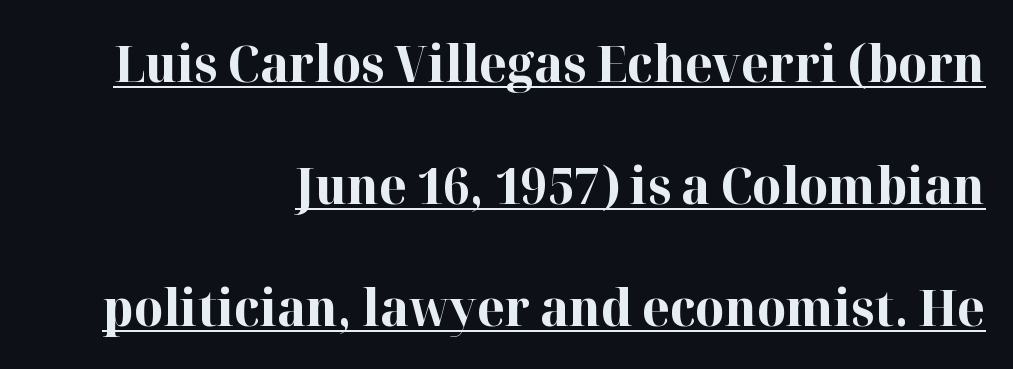
Q: Is the text bold? A: Yes.
Q: Is the text italic (slanted)? A: No, it is upright.
Q: Is the typeface a serif or a sans-serif typeface? A: Serif.
Q: Is the text underlined? A: Yes.
Q: How is the paragraph aligned? A: Right-aligned.
Q: Is the spacing between letters normal or unusually wide? A: Normal.
Q: Is the spacing between lines tight, normal or loose? A: Loose.
Q: Width (condensed, normal, or wide)? A: Normal.
Q: Stroke contrast? A: High.
Q: x-height? A: Medium.
Q: Monospaced? A: No.
